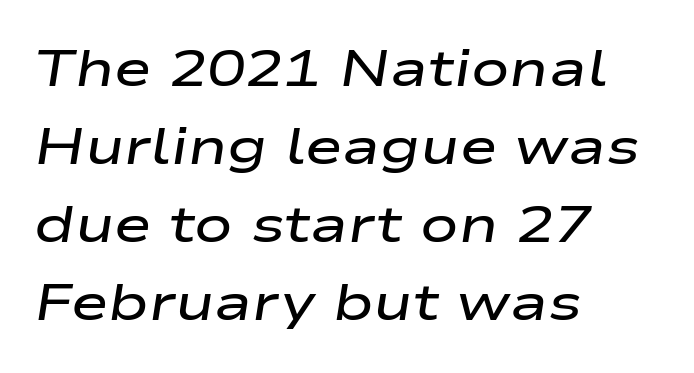
Q: Is the text bold? A: Semi-bold.
Q: Is the text italic (slanted)? A: Yes, it leans right by about 9 degrees.
Q: Is the text underlined? A: No.
Q: How is the paragraph aligned? A: Left-aligned.
Q: Is the spacing between letters normal or unusually wide? A: Normal.
Q: Is the spacing between lines tight, normal or loose? A: Normal.
Q: Width (condensed, normal, or wide)? A: Wide.
Q: Stroke contrast? A: Low.
Q: x-height? A: Medium.
Q: Monospaced? A: No.
